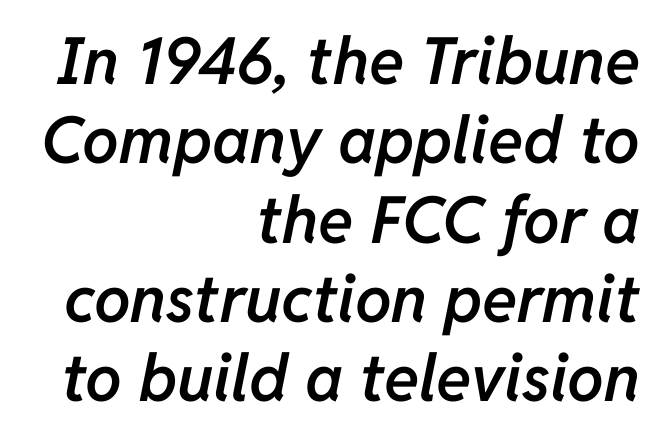
The image shows 65 px semibold type, italic (leaning right); set right-aligned, line spacing 1.22x, normal letter spacing, not underlined; low stroke contrast and a medium x-height.
